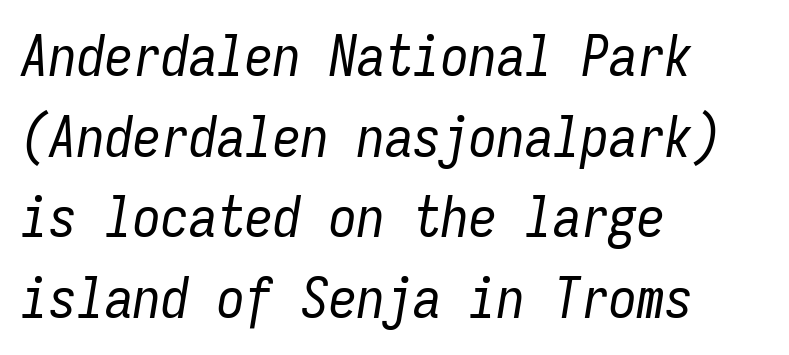
Q: Is the text bold? A: No.
Q: Is the text italic (slanted)? A: Yes, it leans right by about 9 degrees.
Q: Is the text underlined? A: No.
Q: How is the paragraph aligned? A: Left-aligned.
Q: Is the spacing between letters normal or unusually wide? A: Normal.
Q: Is the spacing between lines tight, normal or loose? A: Normal.
Q: Width (condensed, normal, or wide)? A: Condensed.
Q: Stroke contrast? A: Low.
Q: x-height? A: Medium.
Q: Monospaced? A: Yes.
